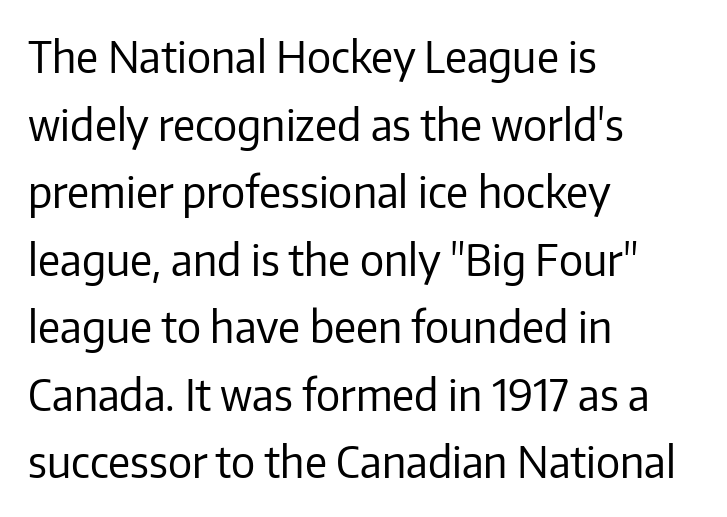
Q: Is the text bold? A: No.
Q: Is the text italic (slanted)? A: No, it is upright.
Q: Is the typeface a serif or a sans-serif typeface? A: Sans-serif.
Q: Is the text underlined? A: No.
Q: How is the paragraph aligned? A: Left-aligned.
Q: Is the spacing between letters normal or unusually wide? A: Normal.
Q: Is the spacing between lines tight, normal or loose? A: Normal.
Q: Width (condensed, normal, or wide)? A: Normal.
Q: Stroke contrast? A: Low.
Q: x-height? A: Medium.
Q: Monospaced? A: No.
